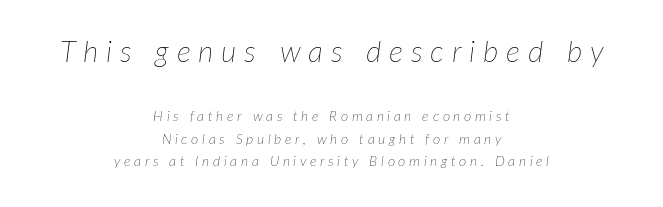
The image shows 30 px thin type, italic (leaning right); set centered, normal line spacing (1.61x), unusually wide letter spacing (+0.26 em), not underlined; the first (top) block is 2.14x larger; low stroke contrast and a medium x-height.
